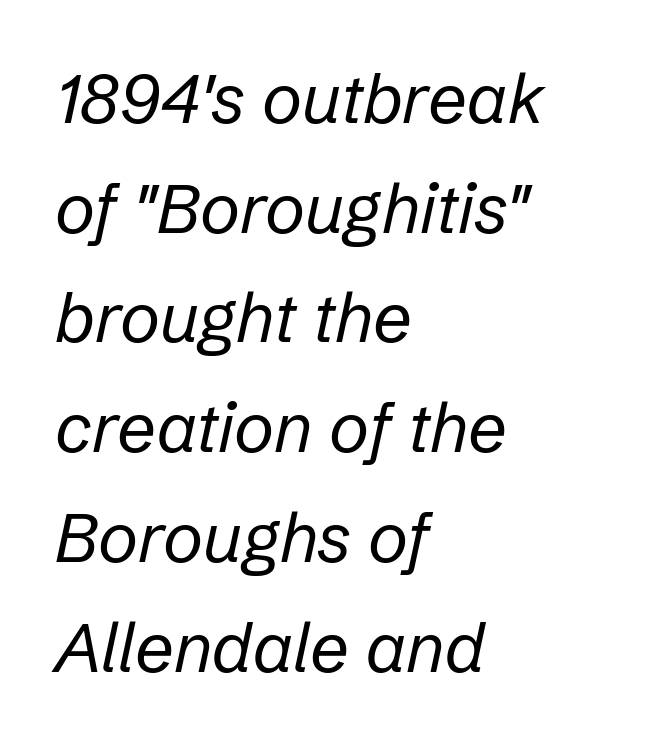
Q: Is the text bold? A: No.
Q: Is the text italic (slanted)? A: Yes, it leans right by about 12 degrees.
Q: Is the text underlined? A: No.
Q: How is the paragraph aligned? A: Left-aligned.
Q: Is the spacing between letters normal or unusually wide? A: Normal.
Q: Is the spacing between lines tight, normal or loose? A: Normal.
Q: Width (condensed, normal, or wide)? A: Normal.
Q: Stroke contrast? A: Low.
Q: x-height? A: Medium.
Q: Monospaced? A: No.
